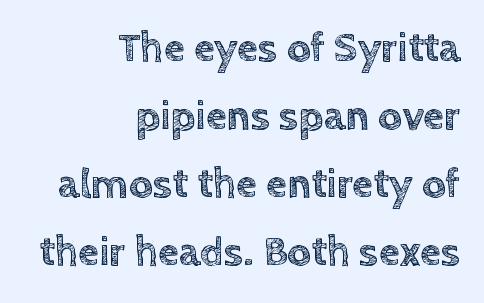
Does the copy run flush right? Yes — the right margin is perfectly even. The string is rendered with underlining switched off. No italicization has been applied; the sample stays upright. How are the letters spaced? Ordinarily, with no added tracking. Looks like regular typesetting: each glyph gets only the width it needs.
